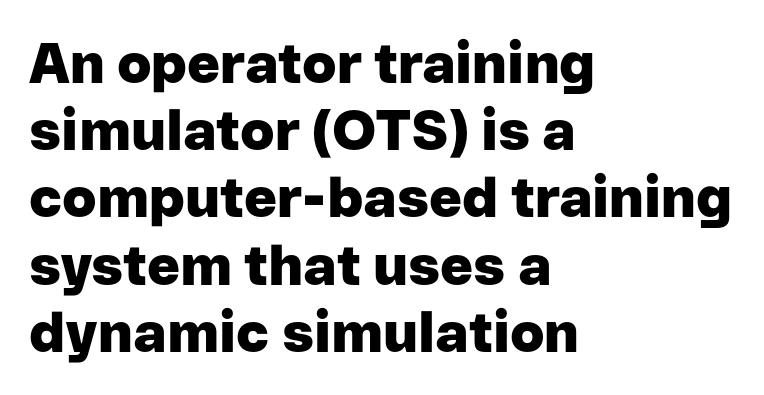
Every letter is thick-stroked: bold, no question. Every character sits straight up, as roman type does. The specimen omits any rule beneath the text block's lines. The typeface chosen for these lines omits serifs.
